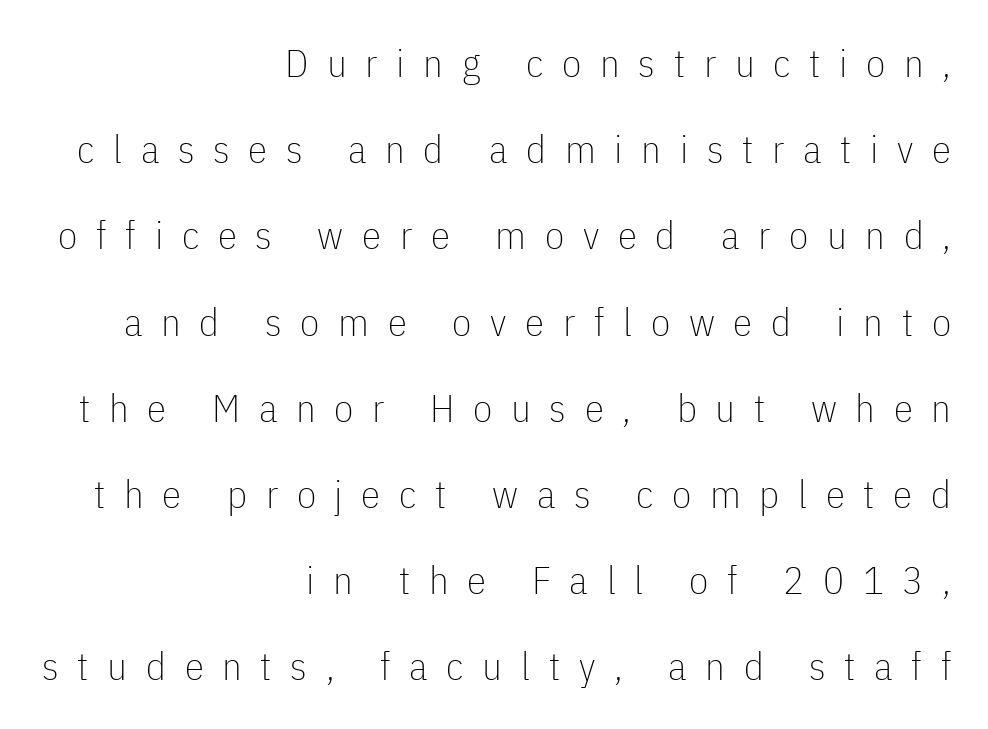
Q: Is the text bold? A: No.
Q: Is the text italic (slanted)? A: No, it is upright.
Q: Is the typeface a serif or a sans-serif typeface? A: Sans-serif.
Q: Is the text underlined? A: No.
Q: How is the paragraph aligned? A: Right-aligned.
Q: Is the spacing between letters normal or unusually wide? A: Unusually wide.
Q: Is the spacing between lines tight, normal or loose? A: Loose.
Q: Width (condensed, normal, or wide)? A: Condensed.
Q: Stroke contrast? A: Low.
Q: x-height? A: Medium.
Q: Monospaced? A: No.
